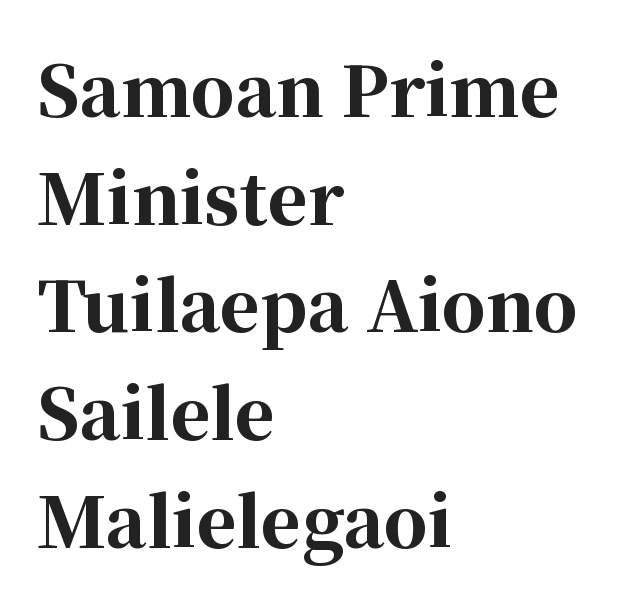
Weight: bold. Check the space under the baseline: it is left empty. Here the designer chose a conventional face with non-uniform glyph widths. Is the block centered? No — it sits flush against the left margin.
